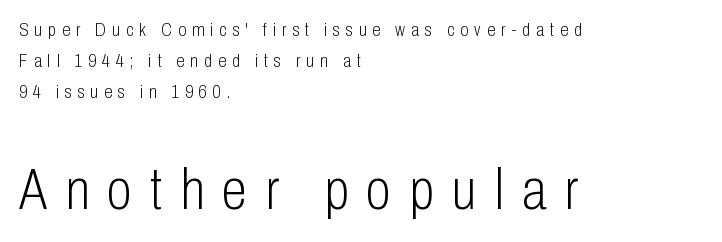
{"serif": "no", "italic": "no", "bold": "no", "weight": "light", "width": "condensed", "stroke_contrast": "low", "x_height": "medium", "monospaced": "no", "underline": "no", "align": "left", "line_spacing": "normal", "line_spacing_ratio": 1.63, "letter_spacing": "wide", "letter_spacing_em": 0.31, "larger_block": "second", "size_ratio": 3.05, "glyph_px": 58}
